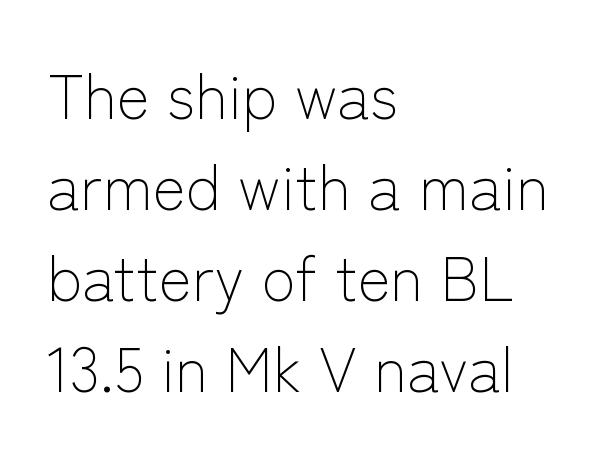
Nope, no serifs anywhere on these letters. Here the designer chose a conventional face with non-uniform glyph widths. Any mark beneath the type? The region is blank. Typeset ragged right — the left edge is the straight one.
